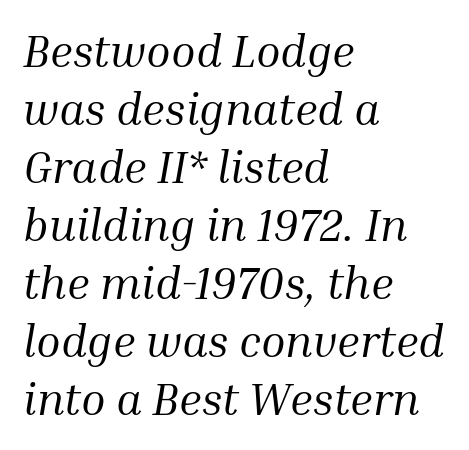
The face used here is proportionally spaced, like ordinary book or web type. Tall strokes in this sample are angled rather than plumb. The foot of each line stays bare and open. Tracking value appears to be zero — textbook default spacing. The passage shown stacks its lines at a standard gap. Heft: none added — not bold.
